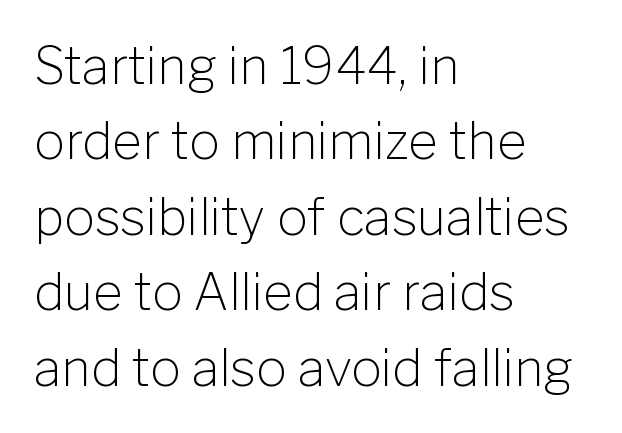
Q: Is the text bold? A: No.
Q: Is the text italic (slanted)? A: No, it is upright.
Q: Is the typeface a serif or a sans-serif typeface? A: Sans-serif.
Q: Is the text underlined? A: No.
Q: How is the paragraph aligned? A: Left-aligned.
Q: Is the spacing between letters normal or unusually wide? A: Normal.
Q: Is the spacing between lines tight, normal or loose? A: Normal.
Q: Width (condensed, normal, or wide)? A: Normal.
Q: Stroke contrast? A: Low.
Q: x-height? A: Medium.
Q: Monospaced? A: No.
